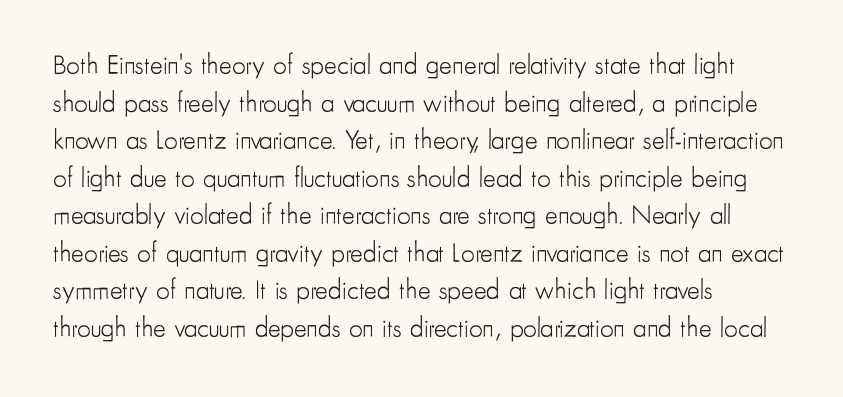
The image shows 27 px text type, upright; set left-aligned, normal line spacing (1.39x), normal letter spacing, not underlined.
